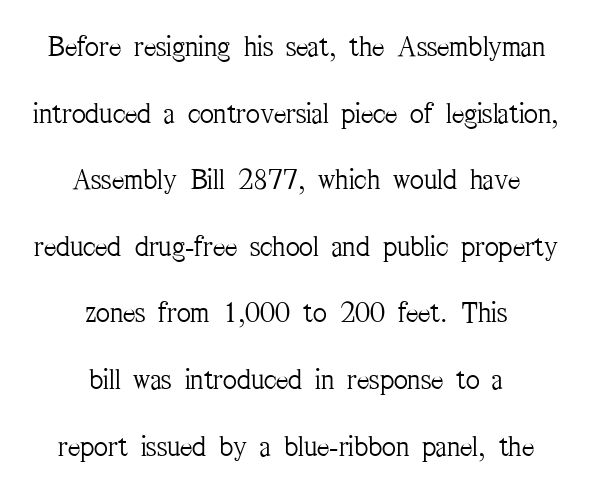
The face used here is seriffed, in the tradition of book romans. The weight would be labelled regular, book, light, or lighter still. This sample is center-justified, so both line endings float freely. Interline gaps are noticeably wide in this sample. Posture: straight, roman, zero tilt. Words appear dense and cohesive because spacing is normal.
